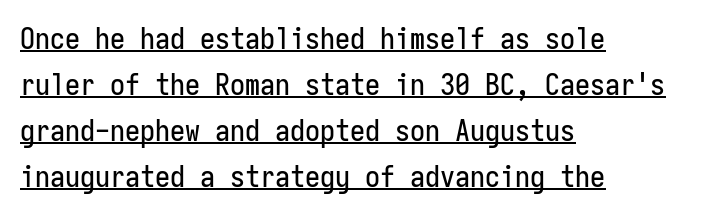
Italic? Not at all — the glyphs are vertical. Has an underline been added? It has. Nobody touched the tracking dial on this one. The rows are spaced the way most documents space them.
